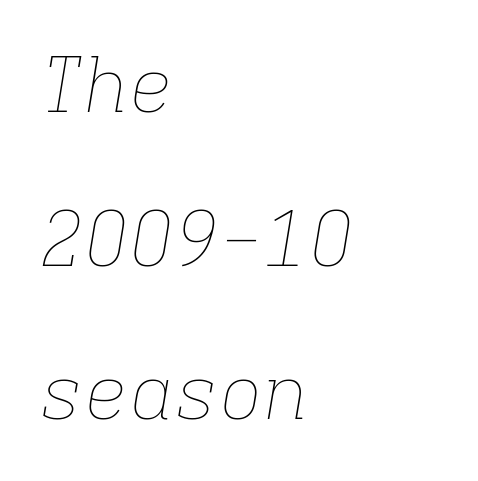
{"italic": "yes", "lean": "right", "slant_degrees": 9, "bold": "no", "weight": "thin", "width": "normal", "stroke_contrast": "low", "x_height": "medium", "monospaced": "yes", "underline": "no", "align": "left", "line_spacing": "loose", "line_spacing_ratio": 2.05, "letter_spacing": "normal", "letter_spacing_em": 0.0, "glyph_px": 75}
